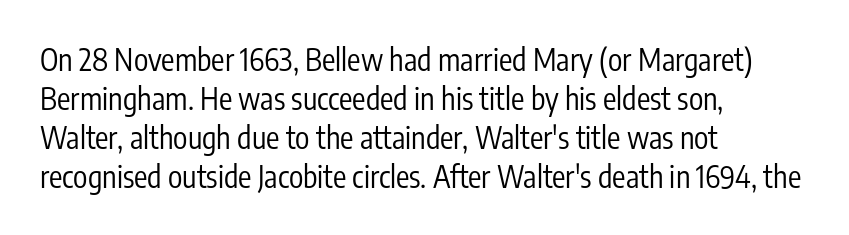
The image shows 30 px regular-weight, condensed sans-serif type, upright; set left-aligned, normal line spacing (1.3x), normal letter spacing, not underlined; low stroke contrast and a medium x-height.
